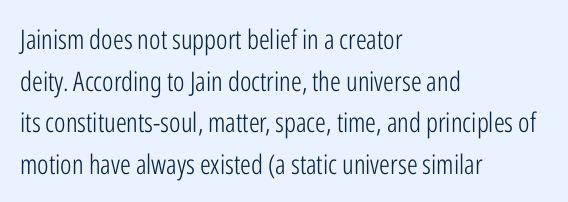
The image shows 27 px text type, upright; set left-aligned, normal line spacing (1.54x), normal letter spacing, not underlined.
